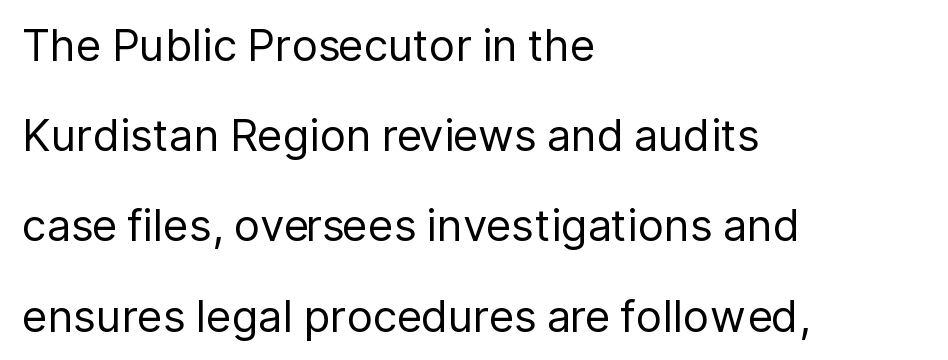
{"serif": "no", "italic": "no", "bold": "no", "weight": "regular", "width": "normal", "stroke_contrast": "low", "x_height": "medium", "monospaced": "no", "underline": "no", "align": "left", "line_spacing": "loose", "line_spacing_ratio": 2.05, "letter_spacing": "normal", "letter_spacing_em": 0.0, "glyph_px": 44}
